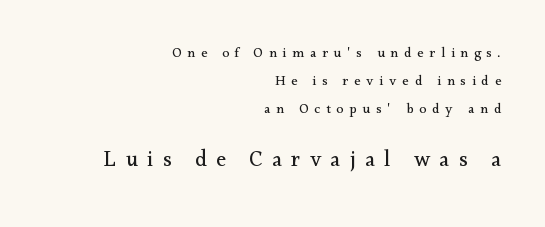
Weight: not bold — regular or lighter. The letters are spread apart with noticeably loose tracking. The compositor pushed each line to the right boundary. The block of text is sparse from top to bottom, with ample space between rows.
